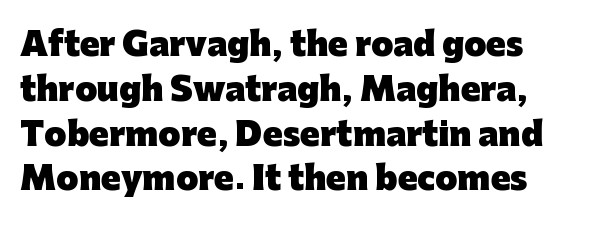
Q: Is the text bold? A: Yes.
Q: Is the text italic (slanted)? A: No, it is upright.
Q: Is the typeface a serif or a sans-serif typeface? A: Sans-serif.
Q: Is the text underlined? A: No.
Q: How is the paragraph aligned? A: Left-aligned.
Q: Is the spacing between letters normal or unusually wide? A: Normal.
Q: Is the spacing between lines tight, normal or loose? A: Normal.
Q: Width (condensed, normal, or wide)? A: Normal.
Q: Stroke contrast? A: Low.
Q: x-height? A: Medium.
Q: Monospaced? A: No.
